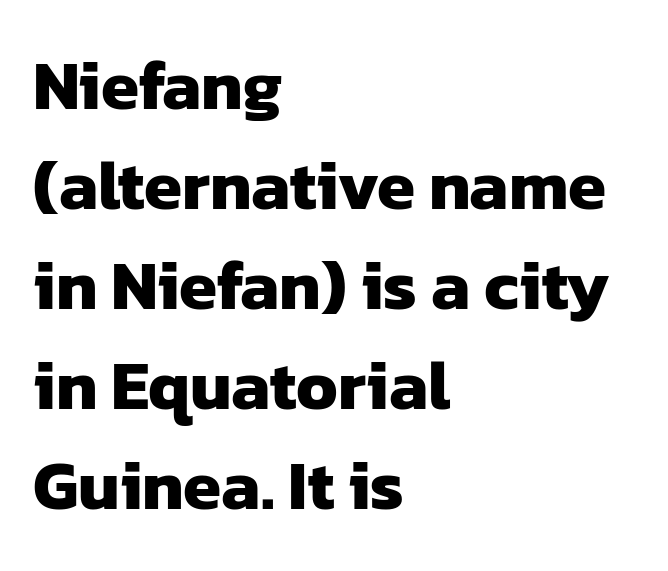
The image shows 69 px heavy sans-serif type; set left-aligned, normal line spacing (1.45x), normal letter spacing, not underlined; low stroke contrast and a medium x-height.
